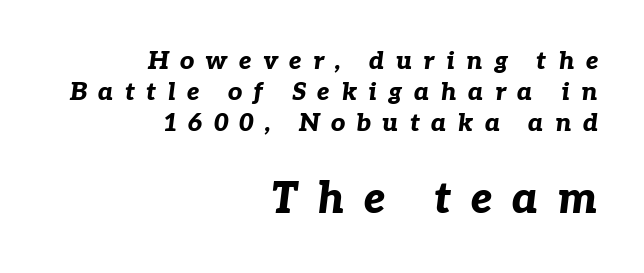
Q: Is the text bold? A: Yes.
Q: Is the text italic (slanted)? A: Yes, it leans right by about 7 degrees.
Q: Is the text underlined? A: No.
Q: How is the paragraph aligned? A: Right-aligned.
Q: Is the spacing between letters normal or unusually wide? A: Unusually wide.
Q: Is the spacing between lines tight, normal or loose? A: Normal.
Q: Which block of text is set in a larger size, the first (top) or the second (bottom)? A: The second (bottom) one.
Q: Width (condensed, normal, or wide)? A: Normal.
Q: Stroke contrast? A: Low.
Q: x-height? A: Medium.
Q: Monospaced? A: No.
